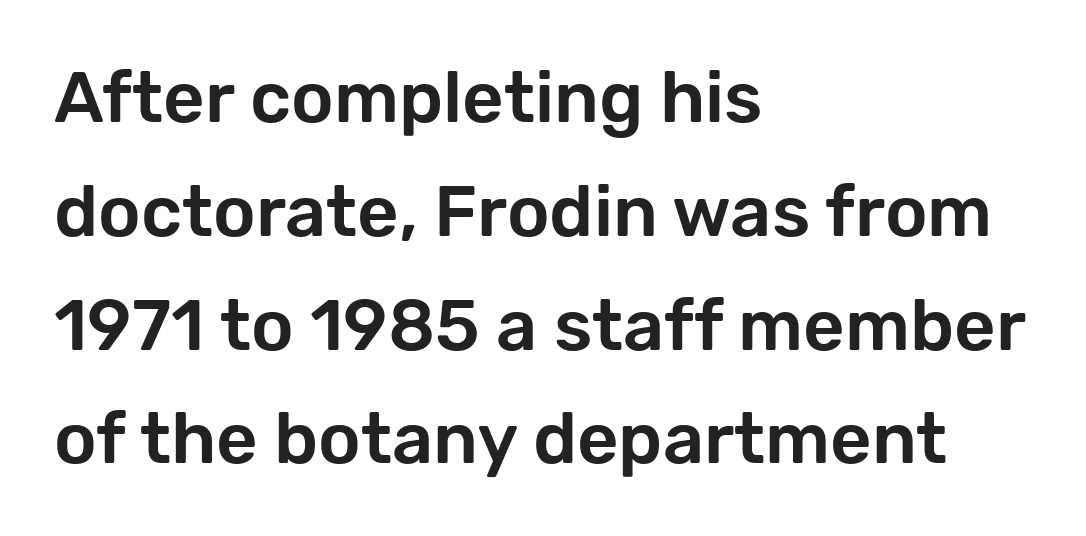
Tall strokes in this sample are plumb rather than angled. Think of a printed novel: that variable character pitch is what you see here. Nobody drew a line under any word here. Each letter's strokes conclude bluntly, with no projecting serifs. Notice how descenders clear the ascenders below comfortably — that's standard leading. Does the copy run flush right? No — it runs flush left.
